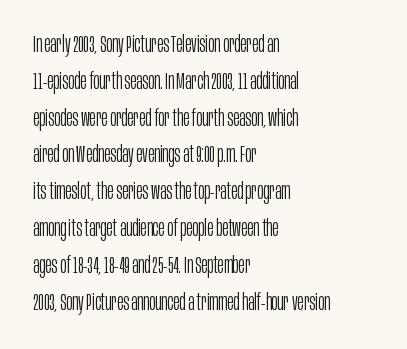
Q: Is the text bold? A: No.
Q: Is the text italic (slanted)? A: No, it is upright.
Q: Is the text underlined? A: No.
Q: How is the paragraph aligned? A: Left-aligned.
Q: Is the spacing between letters normal or unusually wide? A: Normal.
Q: Is the spacing between lines tight, normal or loose? A: Normal.
